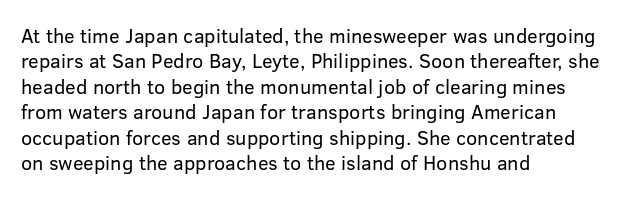
The rows are spaced the way most documents space them. Weight: in the light-to-regular range. Each word holds together tightly as a unit, with standard inter-letter gaps. Nobody drew a line under any word here.
